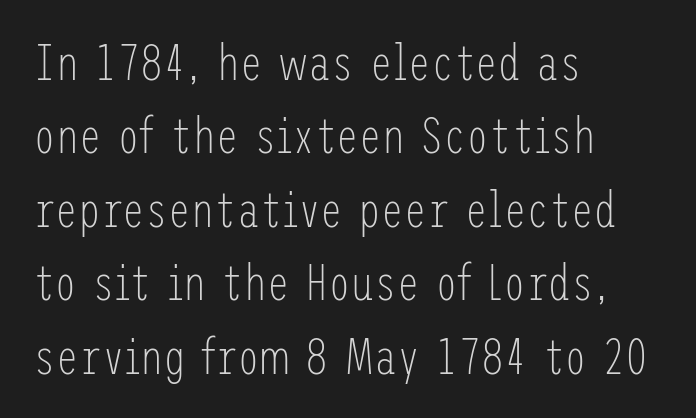
I'd call this a sans setting — the letters go barefoot. Summary of vertical rhythm: regular, with standard interline spacing. The passage shown is not underscored anywhere. No extra ink here — the face is not bold.
